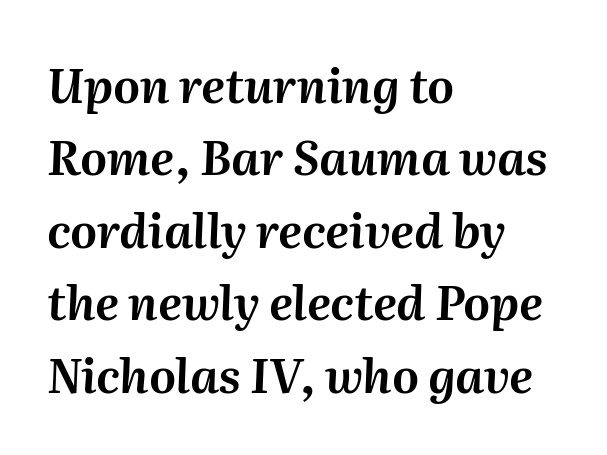
Q: Is the text italic (slanted)? A: Yes, it leans right by about 2 degrees.
Q: Is the text underlined? A: No.
Q: How is the paragraph aligned? A: Left-aligned.
Q: Is the spacing between letters normal or unusually wide? A: Normal.
Q: Is the spacing between lines tight, normal or loose? A: Normal.
Q: Width (condensed, normal, or wide)? A: Normal.
Q: Stroke contrast? A: Medium.
Q: x-height? A: Medium.
Q: Monospaced? A: No.
